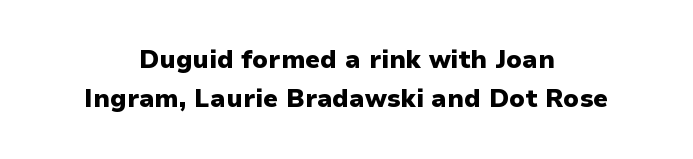
Q: Is the text bold? A: Yes.
Q: Is the text italic (slanted)? A: No, it is upright.
Q: Is the text underlined? A: No.
Q: How is the paragraph aligned? A: Centered.
Q: Is the spacing between letters normal or unusually wide? A: Normal.
Q: Is the spacing between lines tight, normal or loose? A: Normal.
